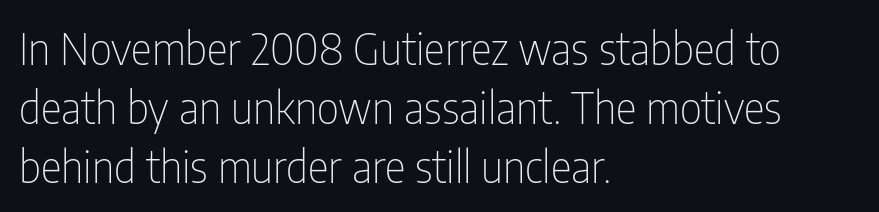
The image shows 44 px thin, condensed sans-serif type, upright; set left-aligned, normal line spacing (1.34x), normal letter spacing, not underlined; low stroke contrast and a medium x-height.
